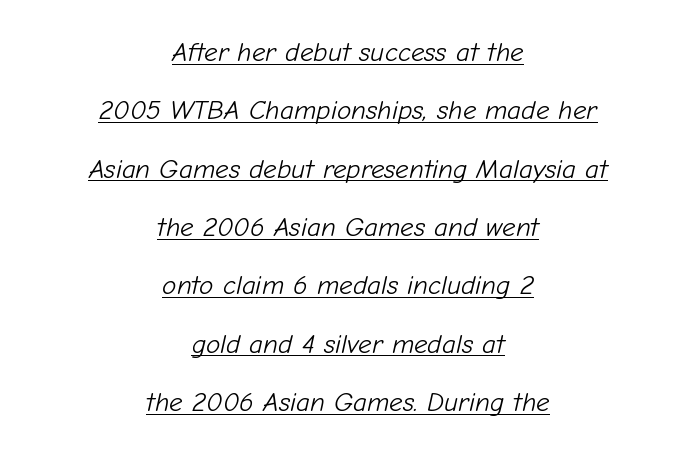
Stems and bowls with no extra thickness — not bold. These lines stand farther apart than default settings would place them. Compared with a flush-left layout, this one balances lines on the center instead. The glyphs are accompanied by a horizontal stroke just below them.
